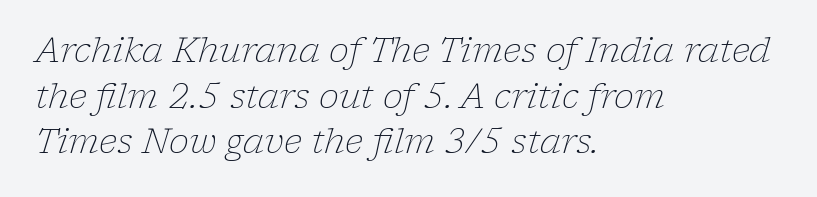
Q: Is the text bold? A: No.
Q: Is the text italic (slanted)? A: Yes, it leans right by about 17 degrees.
Q: Is the typeface a serif or a sans-serif typeface? A: Serif.
Q: Is the text underlined? A: No.
Q: How is the paragraph aligned? A: Left-aligned.
Q: Is the spacing between letters normal or unusually wide? A: Normal.
Q: Is the spacing between lines tight, normal or loose? A: Normal.
Q: Width (condensed, normal, or wide)? A: Normal.
Q: Stroke contrast? A: Low.
Q: x-height? A: Medium.
Q: Monospaced? A: No.
